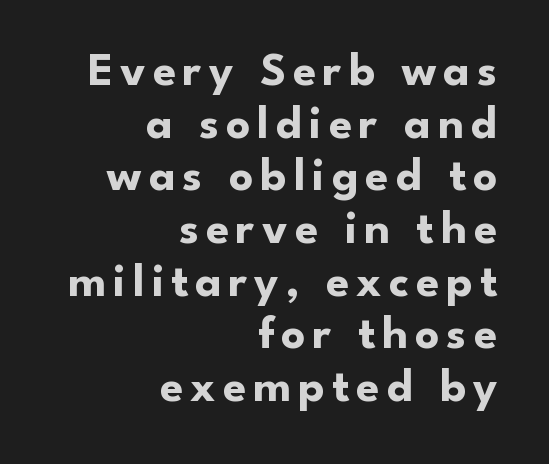
Character widths vary here, with narrow letters taking less room than wide ones. Right-aligned paragraph, ragged on the left. If you drew a line through each stem, it would be perfectly vertical. The area under the type is left untouched. The rendering uses a bold face; every stroke is thick and dark.
